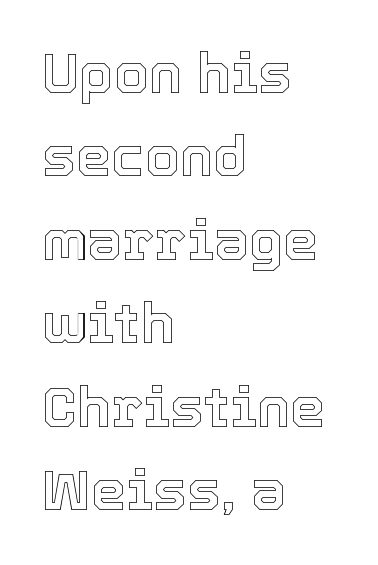
{"italic": "no", "width": "normal", "x_height": "medium", "monospaced": "no", "underline": "no", "align": "left", "line_spacing": "normal", "line_spacing_ratio": 1.49, "letter_spacing": "normal", "letter_spacing_em": 0.0, "glyph_px": 56}
